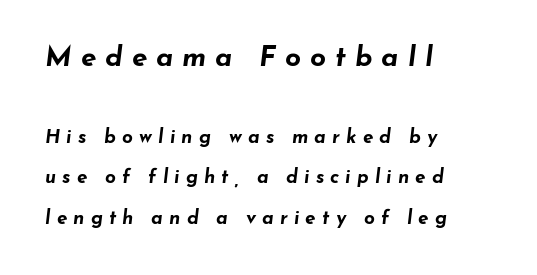
Q: Is the text bold? A: Yes.
Q: Is the text italic (slanted)? A: Yes, it leans right by about 7 degrees.
Q: Is the text underlined? A: No.
Q: How is the paragraph aligned? A: Left-aligned.
Q: Is the spacing between letters normal or unusually wide? A: Unusually wide.
Q: Is the spacing between lines tight, normal or loose? A: Loose.
Q: Which block of text is set in a larger size, the first (top) or the second (bottom)? A: The first (top) one.
Q: Width (condensed, normal, or wide)? A: Wide.
Q: Stroke contrast? A: Low.
Q: x-height? A: Small.
Q: Monospaced? A: No.
